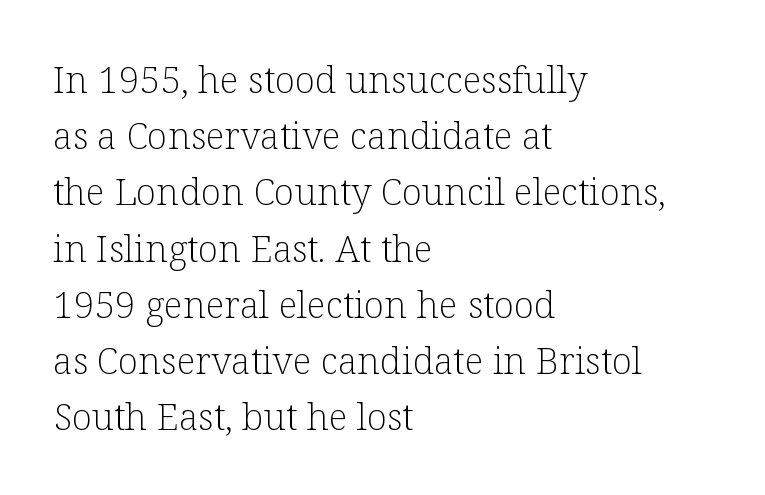
Letters rest on an invisible, unmarked baseline. Horizontally, the lines are justified to the leading edge only. This is not heavy type; no bold has been used. The letters stand straight up with perfectly vertical stems. The designer left line spacing at the default. Note: serifs present on the glyphs.
